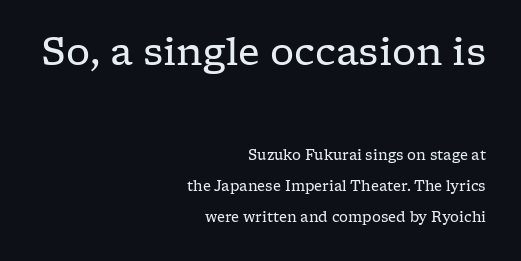
{"serif": "yes", "italic": "no", "bold": "no", "weight": "regular", "width": "wide", "stroke_contrast": "low", "x_height": "medium", "monospaced": "no", "underline": "no", "align": "right", "line_spacing": "loose", "line_spacing_ratio": 2.2, "letter_spacing": "normal", "letter_spacing_em": 0.0, "larger_block": "first", "size_ratio": 2.71, "glyph_px": 38}
